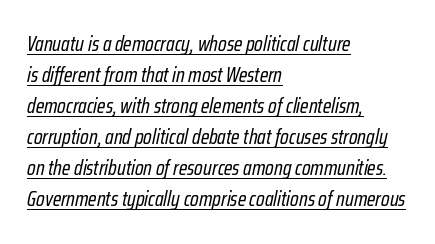
{"italic": "yes", "lean": "right", "slant_degrees": 12, "bold": "no", "underline": "yes", "align": "left", "line_spacing": "normal", "line_spacing_ratio": 1.48, "letter_spacing": "normal", "letter_spacing_em": 0.0, "glyph_px": 21}
